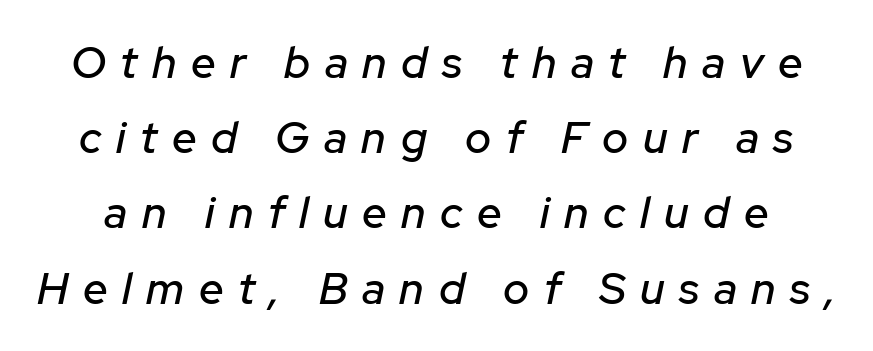
The image shows 44 px text type, italic (leaning right); set line spacing 1.71x, unusually wide letter spacing (+0.33 em), not underlined; low stroke contrast and a medium x-height.
